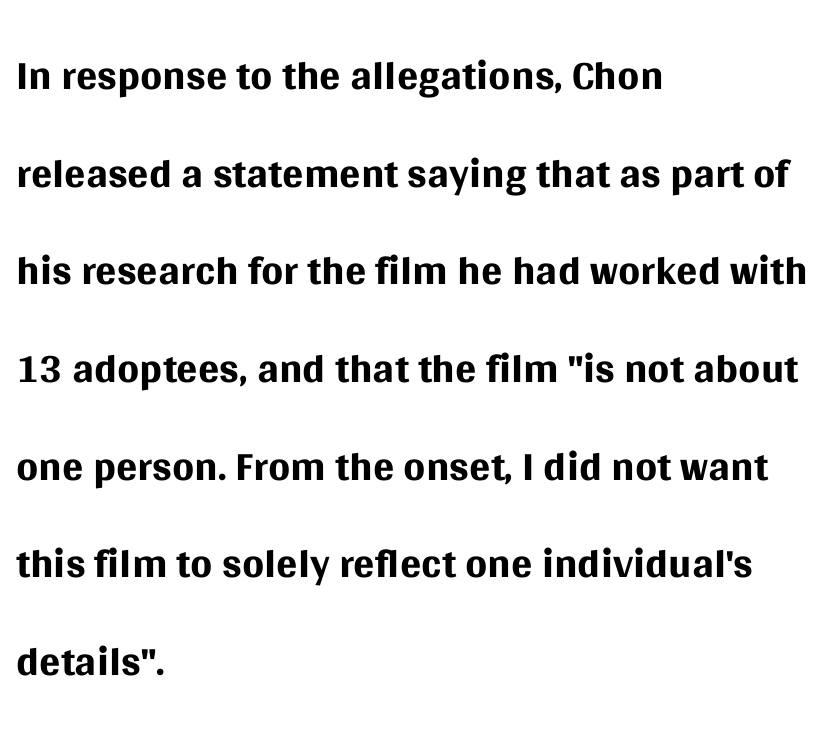
The vertical gap from one line to the next is medium. Default kerning and tracking; the words read as compact shapes. Is this a fixed-width face? No — the glyphs have proportional, varying widths. Nope, no serifs anywhere on these letters. Posture: upright roman.
